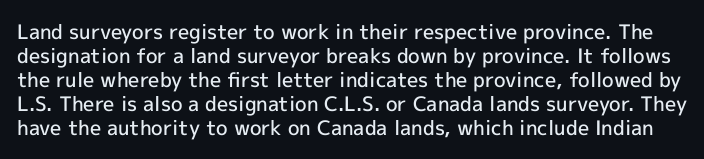
The image shows 20 px text type, upright; set line spacing 1.2x, normal letter spacing, not underlined.
